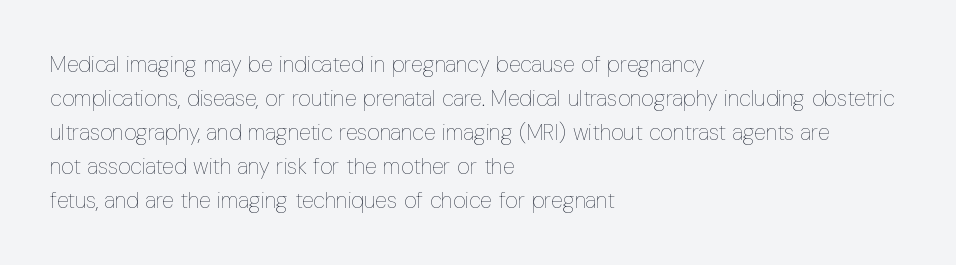
These lines stack with their left ends in a neat column. Any mark beneath the type? The region is blank. Short note: letters normally spaced. The type sits square on the baseline with zero lean.
